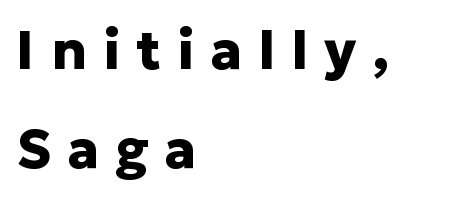
Q: Is the text bold? A: Yes.
Q: Is the text italic (slanted)? A: No, it is upright.
Q: Is the typeface a serif or a sans-serif typeface? A: Sans-serif.
Q: Is the text underlined? A: No.
Q: How is the paragraph aligned? A: Left-aligned.
Q: Is the spacing between letters normal or unusually wide? A: Unusually wide.
Q: Width (condensed, normal, or wide)? A: Normal.
Q: Stroke contrast? A: Low.
Q: x-height? A: Medium.
Q: Monospaced? A: No.
